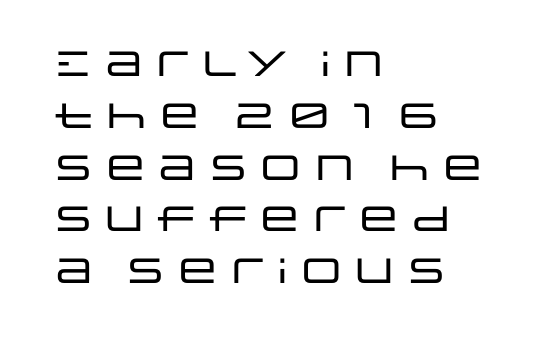
{"serif": "no", "italic": "no", "width": "wide", "stroke_contrast": "low", "x_height": "large", "monospaced": "no", "underline": "no", "align": "left", "line_spacing": "normal", "line_spacing_ratio": 1.48, "letter_spacing": "normal", "letter_spacing_em": 0.0, "glyph_px": 35}
